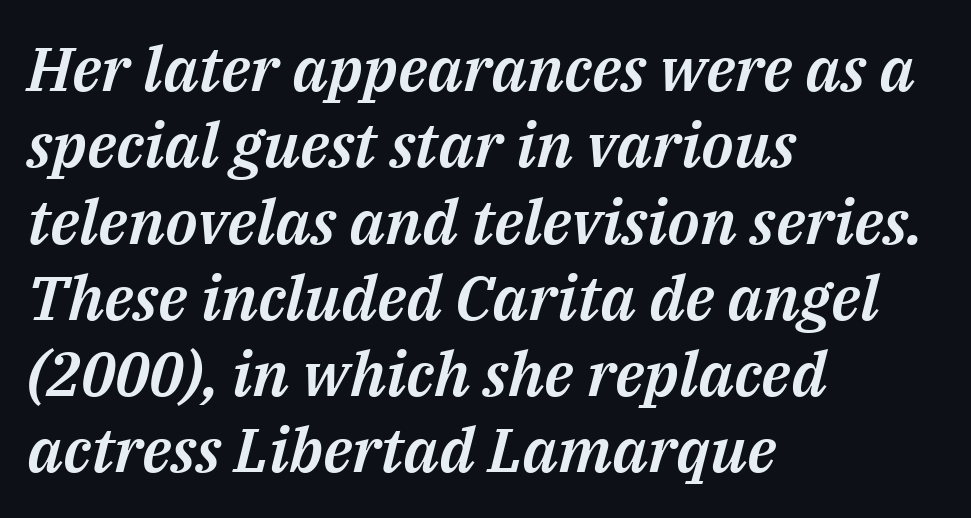
Nobody drew a line under any word here. The letters advance in unequal steps, a hallmark of proportional type. Italic? Definitely — the glyphs are oblique. You could call the tracking neutral — neither tight nor loose.
